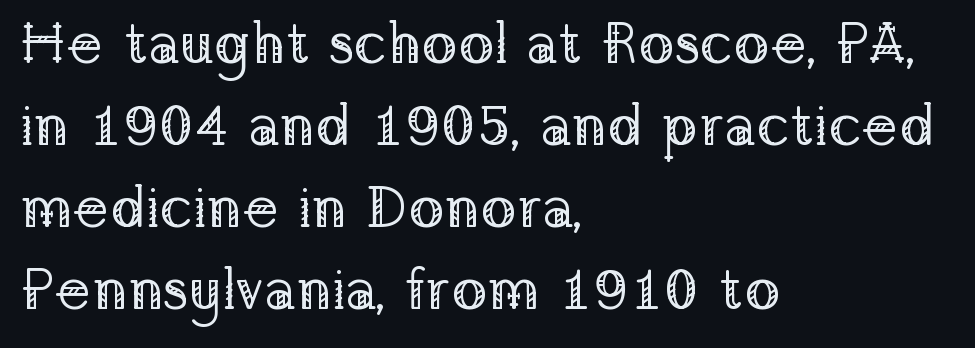
The image shows 59 px regular-weight serif type, upright; set left-aligned, normal line spacing (1.39x), normal letter spacing, not underlined; low stroke contrast and a medium x-height.
